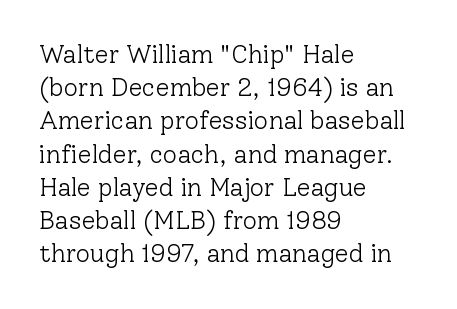
The image shows 25 px text type, upright; set left-aligned, normal line spacing (1.33x), normal letter spacing, not underlined.
